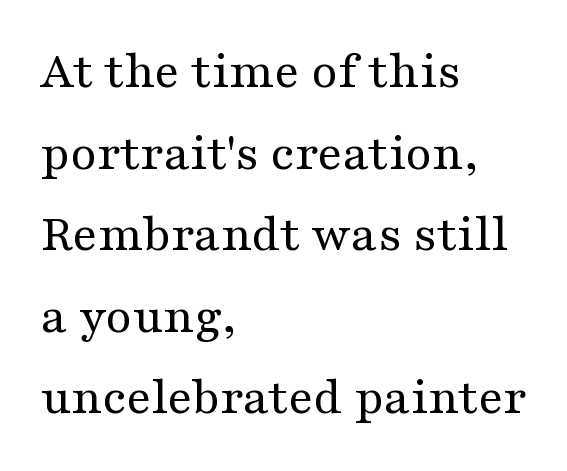
The lines in this sample share a left origin and differ only in where they stop. Note: serifs present on the glyphs. You could call the tracking neutral — neither tight nor loose. Weight: regular or lighter. Underlining? Definitely not there.
